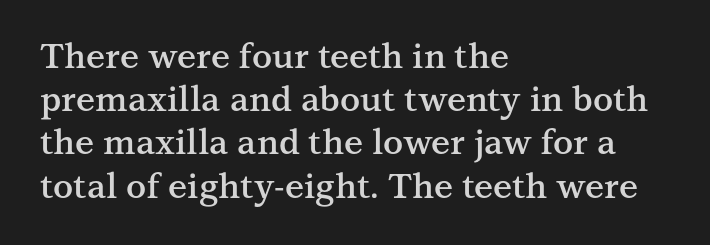
The letters are semibold — heavier than regular but short of a full bold. One glance says typical: line gaps are just what's usual. Any mark beneath the type? The region is blank. Character widths vary here, with narrow letters taking less room than wide ones.
